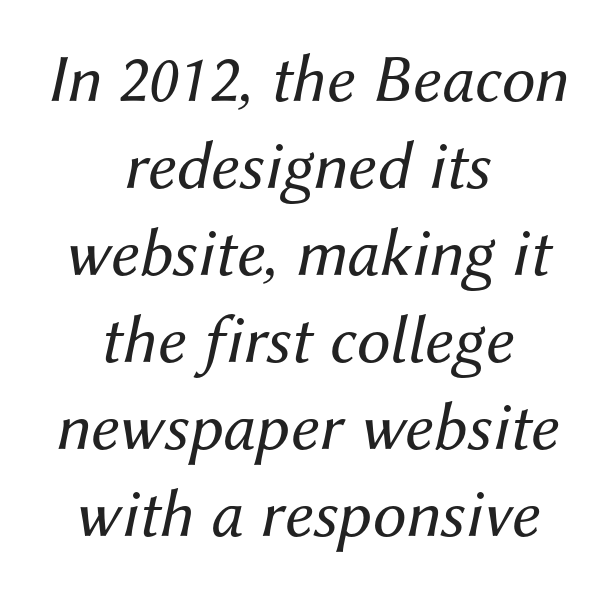
Only glyphs here, with clear space below each row. Between one letter and the next there's only the usual sliver of space. Varying glyph widths throughout — classic text-font behaviour. Slant detected: the letters are inclined. How would I describe the line gaps? Plain and ordinary. Both edges are ragged and mirror each other, which tells us the setting is centered.
